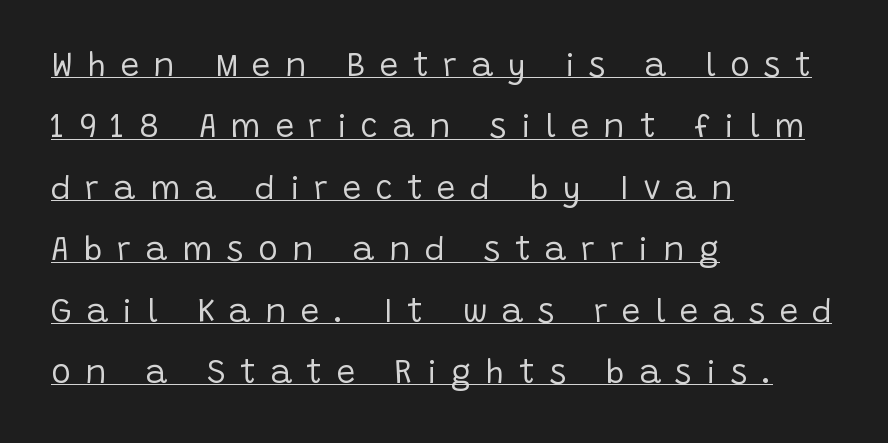
{"serif": "no", "italic": "no", "bold": "no", "weight": "regular", "width": "normal", "stroke_contrast": "low", "x_height": "large", "monospaced": "no", "underline": "yes", "align": "left", "line_spacing_ratio": 1.86, "letter_spacing": "wide", "letter_spacing_em": 0.44, "glyph_px": 33}
